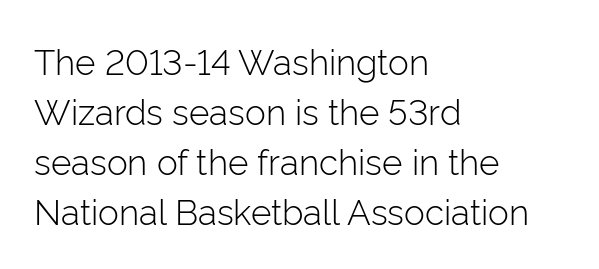
The image shows 35 px light sans-serif type, upright; set left-aligned, normal line spacing (1.43x), normal letter spacing, not underlined; low stroke contrast and a medium x-height.
